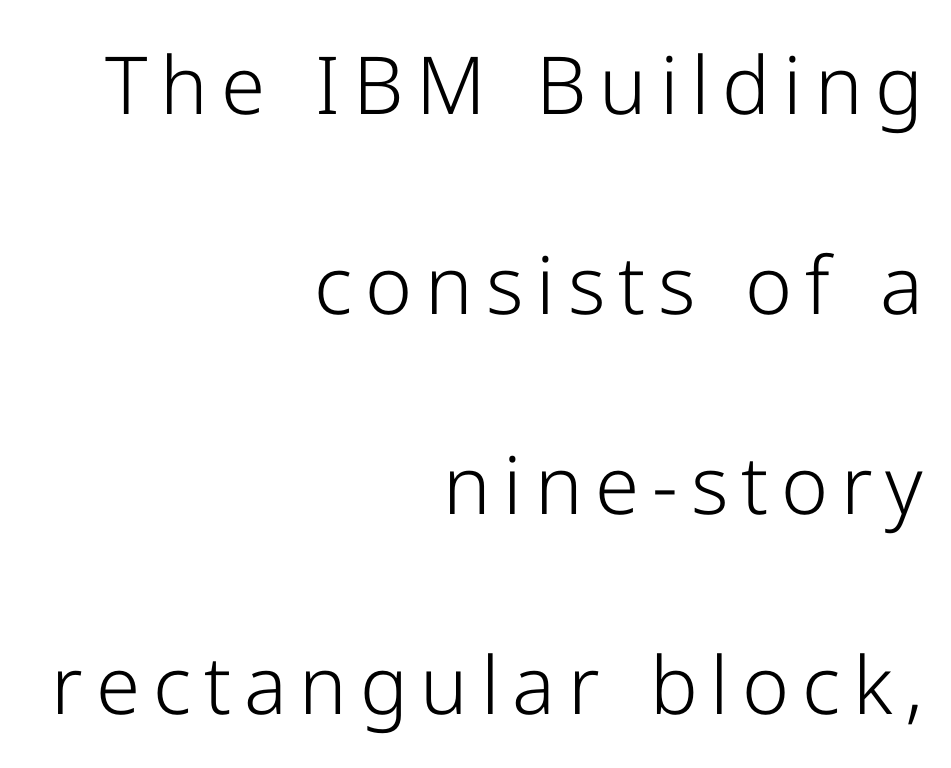
{"serif": "no", "italic": "no", "bold": "no", "weight": "light", "width": "normal", "stroke_contrast": "low", "x_height": "medium", "monospaced": "no", "underline": "no", "align": "right", "line_spacing": "loose", "line_spacing_ratio": 2.5, "glyph_px": 80}
